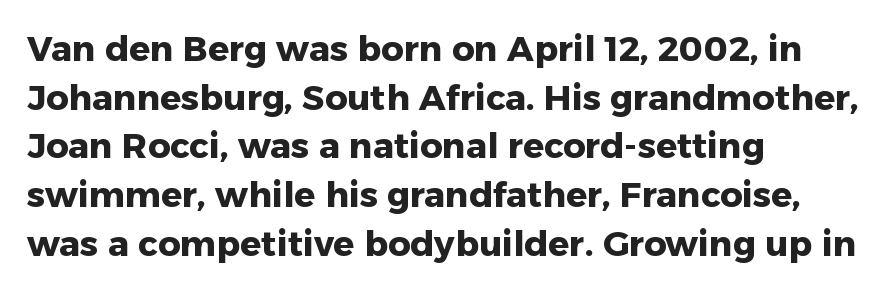
The image shows 35 px heavy sans-serif type, upright; set left-aligned, normal line spacing (1.39x), normal letter spacing, not underlined; low stroke contrast and a medium x-height.
